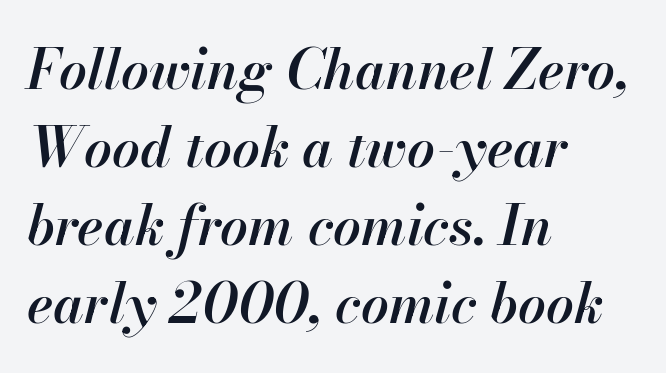
The image shows 55 px semibold type, italic (leaning right); set left-aligned, normal line spacing (1.42x), normal letter spacing, not underlined; high stroke contrast and a small x-height.
